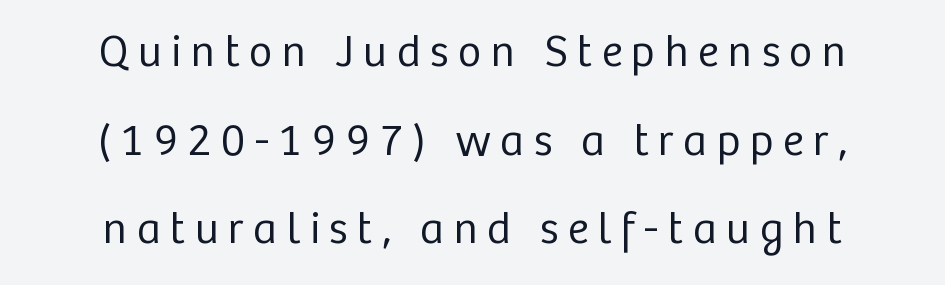
The image shows 45 px regular-weight sans-serif type, upright; set centered, loose line spacing (1.97x), unusually wide letter spacing (+0.21 em), not underlined; low stroke contrast and a medium x-height.
